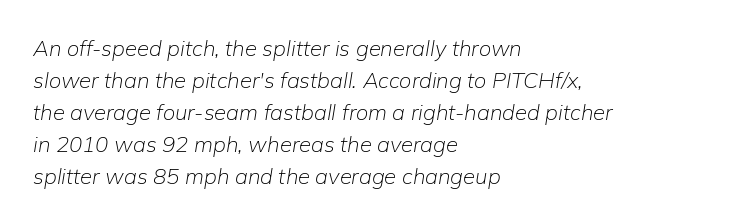
Q: Is the text bold? A: No.
Q: Is the text italic (slanted)? A: Yes, it leans right by about 9 degrees.
Q: Is the text underlined? A: No.
Q: How is the paragraph aligned? A: Left-aligned.
Q: Is the spacing between letters normal or unusually wide? A: Normal.
Q: Is the spacing between lines tight, normal or loose? A: Normal.
